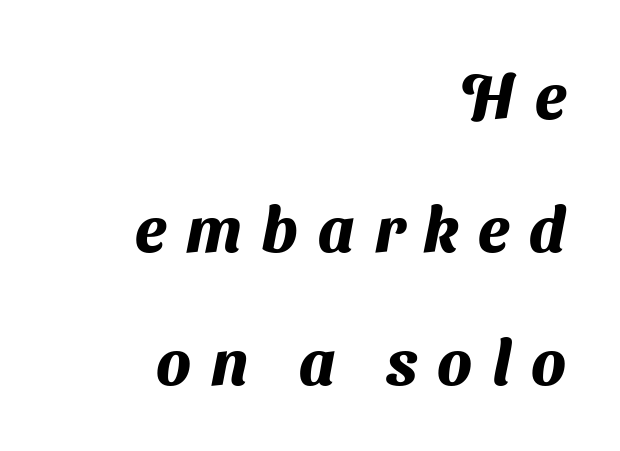
{"serif": "no", "bold": "yes", "weight": "heavy", "width": "normal", "stroke_contrast": "medium", "x_height": "medium", "monospaced": "no", "underline": "no", "align": "right", "line_spacing": "loose", "line_spacing_ratio": 2.11, "letter_spacing": "wide", "letter_spacing_em": 0.32, "glyph_px": 63}
